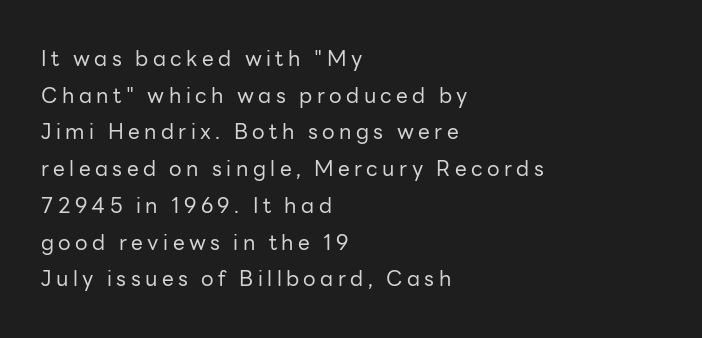
Q: Is the text bold? A: No.
Q: Is the text italic (slanted)? A: No, it is upright.
Q: Is the text underlined? A: No.
Q: How is the paragraph aligned? A: Left-aligned.
Q: Is the spacing between letters normal or unusually wide? A: Unusually wide.
